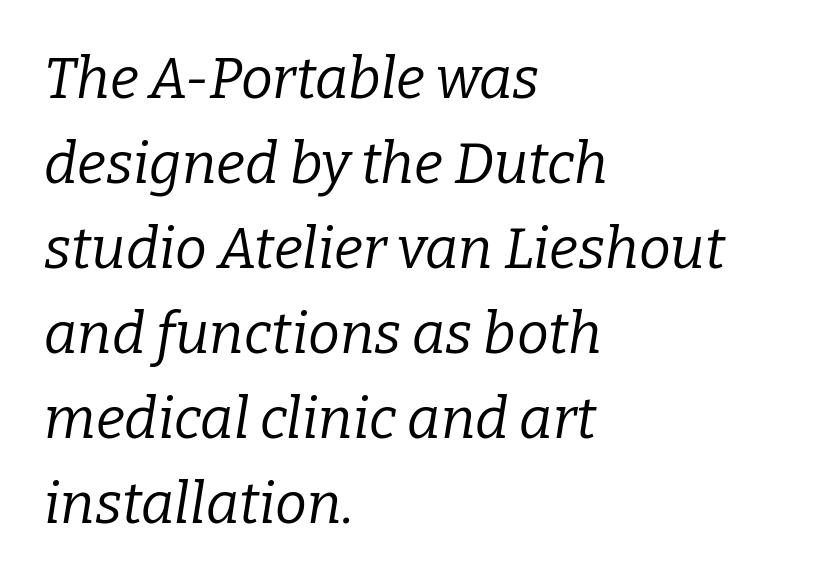
The image shows 57 px regular-weight serif type, italic (leaning right); set left-aligned, normal line spacing (1.49x), normal letter spacing, not underlined; low stroke contrast and a medium x-height.
